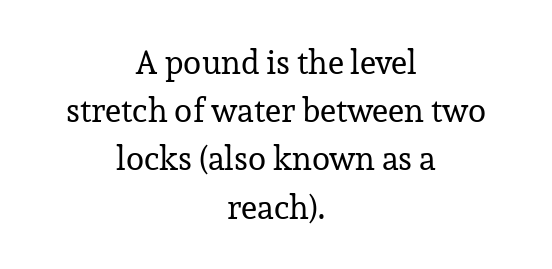
If you drew a line through each stem, it would be perfectly vertical. Reading down the column, the eye jumps a familiar distance to each next line. The setting favours the middle, as headings and verse often do. The weight would be labelled regular, book, light, or lighter still. The designer went with a serif here, giving each stem small feet. Decoration check: the copy has no underline.
